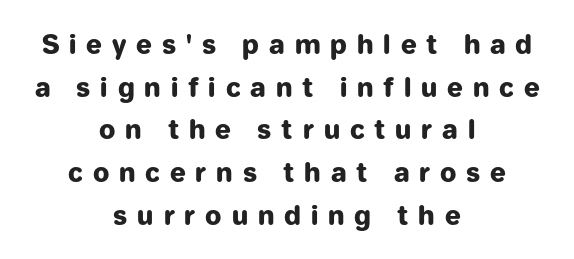
{"italic": "no", "bold": "yes", "underline": "no", "align": "center", "line_spacing": "normal", "line_spacing_ratio": 1.64, "letter_spacing": "wide", "letter_spacing_em": 0.38, "glyph_px": 26}
